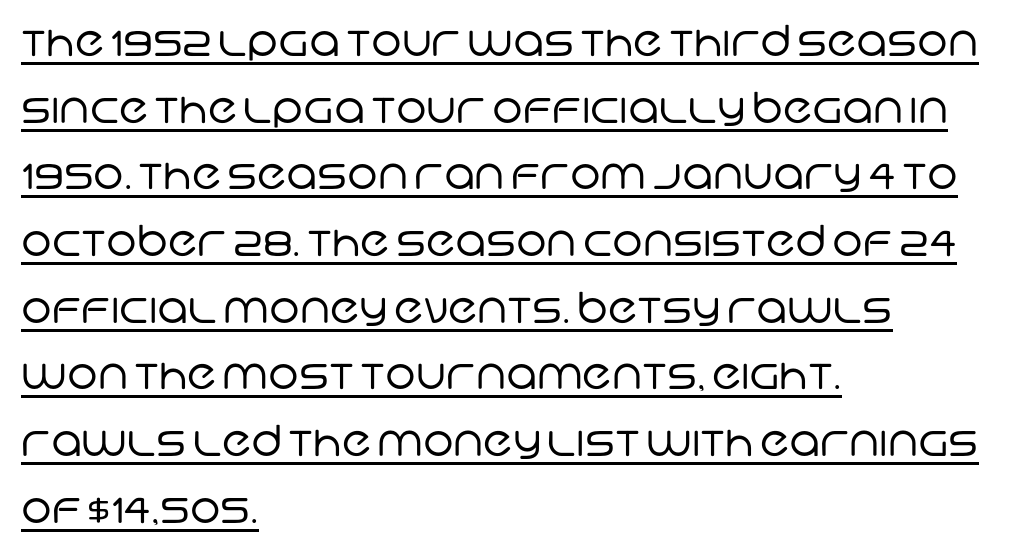
The setting favours the left margin, as ordinary paragraphs usually do. Check the space under the baseline: a stroke is drawn there. Classification — sans serif. The rendering uses natural spacing where letterforms have individual widths.
